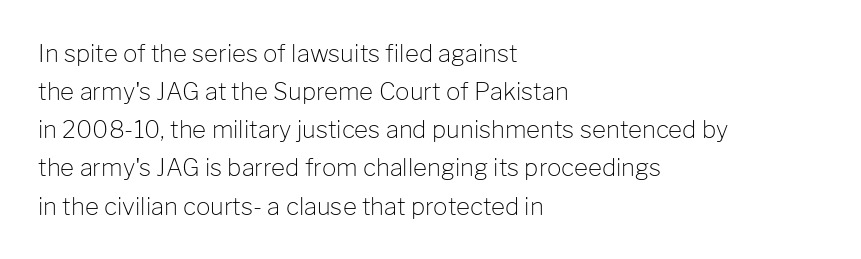
Q: Is the text bold? A: No.
Q: Is the text italic (slanted)? A: No, it is upright.
Q: Is the text underlined? A: No.
Q: How is the paragraph aligned? A: Left-aligned.
Q: Is the spacing between letters normal or unusually wide? A: Normal.
Q: Is the spacing between lines tight, normal or loose? A: Normal.
